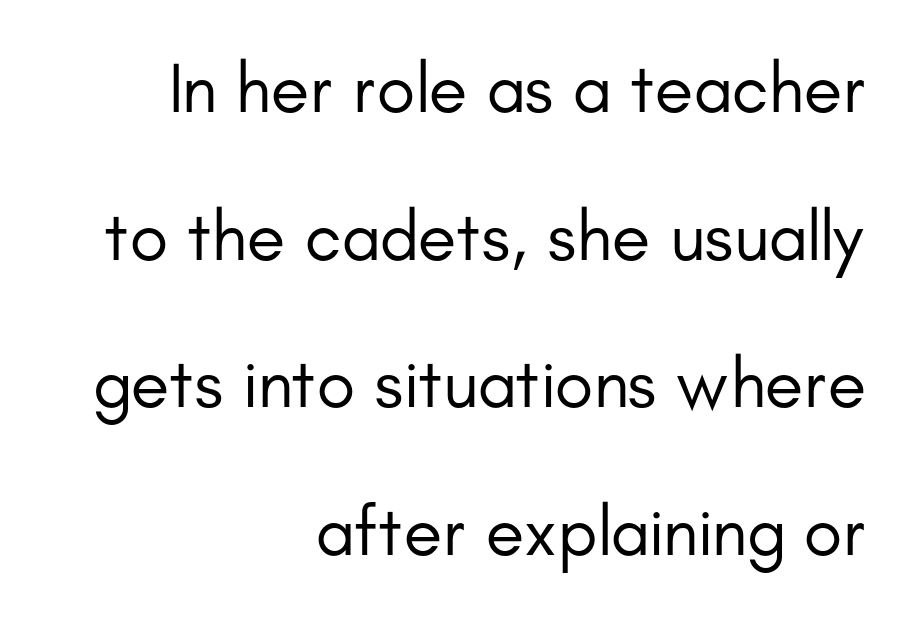
{"serif": "no", "italic": "no", "bold": "no", "weight": "regular", "width": "normal", "stroke_contrast": "low", "x_height": "small", "monospaced": "no", "underline": "no", "align": "right", "line_spacing": "loose", "line_spacing_ratio": 2.08, "letter_spacing": "normal", "letter_spacing_em": 0.0, "glyph_px": 71}
